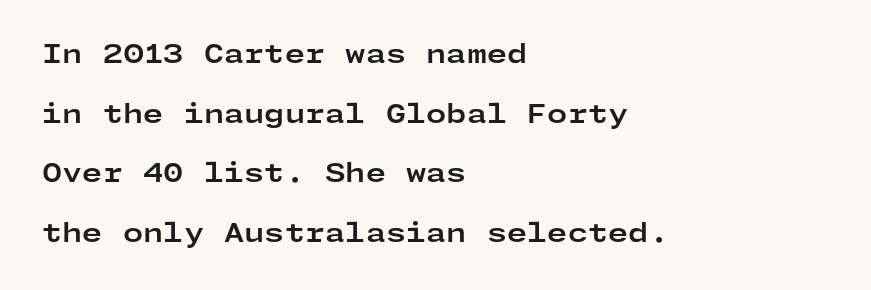
{"italic": "no", "bold": "yes", "underline": "no", "align": "left", "line_spacing": "loose", "line_spacing_ratio": 2.29, "letter_spacing": "normal", "letter_spacing_em": 0.0, "glyph_px": 26}
